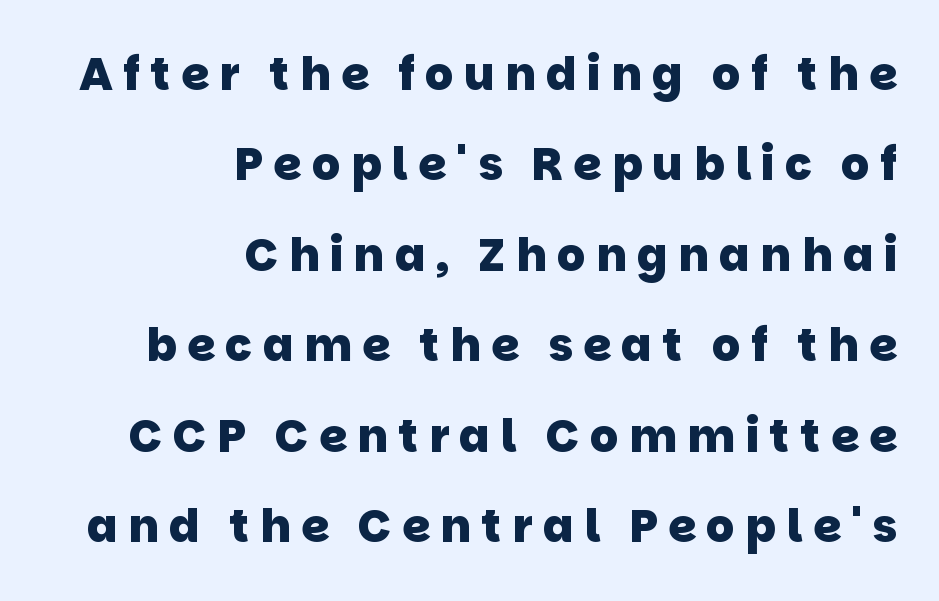
{"serif": "no", "bold": "yes", "weight": "heavy", "width": "normal", "stroke_contrast": "low", "x_height": "large", "monospaced": "no", "underline": "no", "align": "right", "line_spacing": "loose", "line_spacing_ratio": 2.01, "letter_spacing": "wide", "letter_spacing_em": 0.23, "glyph_px": 45}
